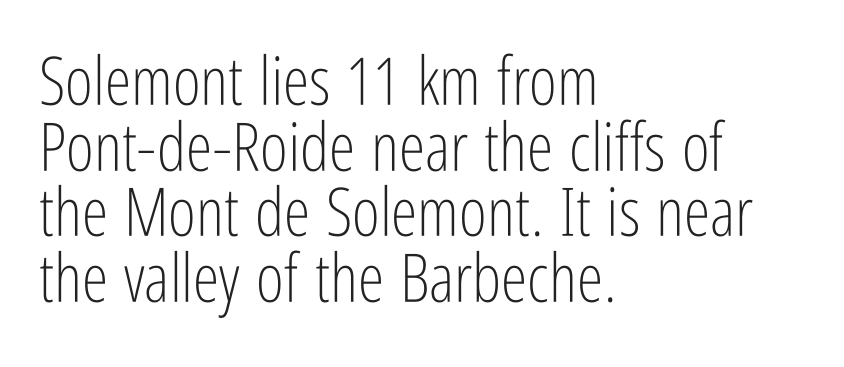
The image shows 67 px light, condensed sans-serif type, upright; set left-aligned, tight line spacing (0.98x), normal letter spacing, not underlined; low stroke contrast and a medium x-height.
